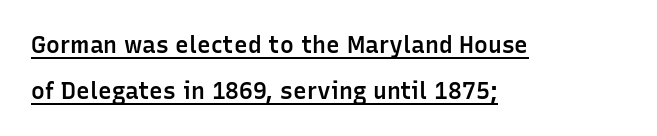
A great deal of white space separates one row of letters from the next. The typesetter chose a ragged-right arrangement here. Weight check: semibold — heavier than regular, not quite bold. A typographer would call this underscored text.
